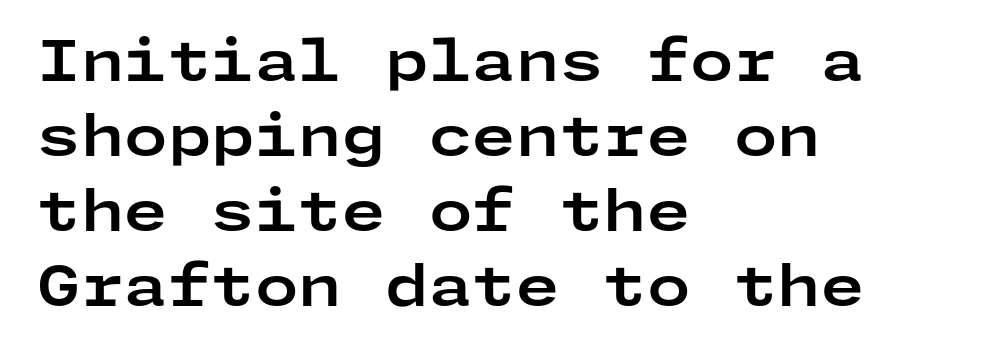
Q: Is the text bold? A: Yes.
Q: Is the text italic (slanted)? A: No, it is upright.
Q: Is the typeface a serif or a sans-serif typeface? A: Sans-serif.
Q: Is the text underlined? A: No.
Q: How is the paragraph aligned? A: Left-aligned.
Q: Is the spacing between letters normal or unusually wide? A: Normal.
Q: Is the spacing between lines tight, normal or loose? A: Normal.
Q: Width (condensed, normal, or wide)? A: Wide.
Q: Stroke contrast? A: Low.
Q: x-height? A: Medium.
